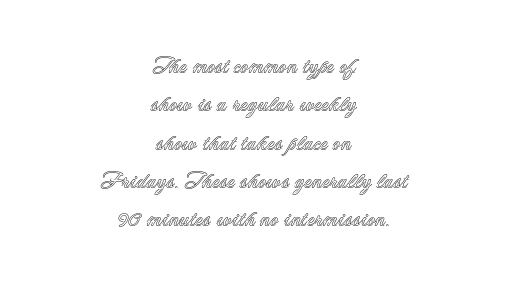
Nobody drew a line under any word here. Every row of glyphs is offset so its center matches the block's center. This sample uses plain, unmodified letter spacing.
